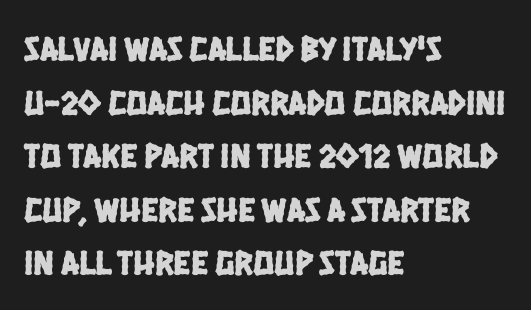
{"serif": "no", "width": "condensed", "stroke_contrast": "low", "x_height": "large", "monospaced": "no", "underline": "no", "align": "left", "line_spacing": "normal", "line_spacing_ratio": 1.53, "letter_spacing": "normal", "letter_spacing_em": 0.0, "glyph_px": 35}
